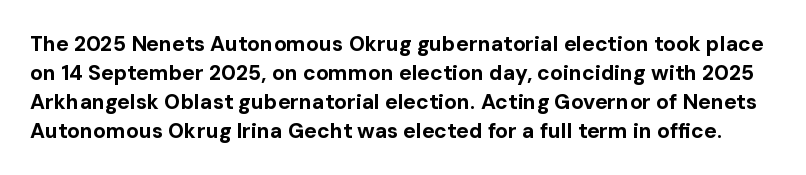
{"italic": "no", "bold": "yes", "underline": "no", "line_spacing": "normal", "line_spacing_ratio": 1.38, "letter_spacing": "normal", "letter_spacing_em": 0.0, "glyph_px": 21}
